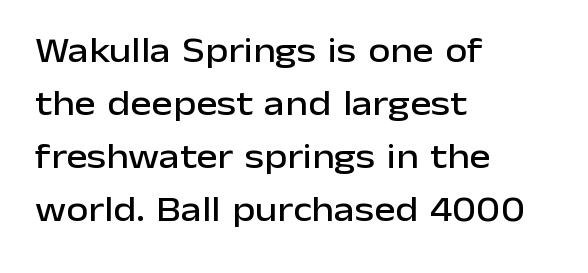
{"serif": "no", "italic": "no", "width": "normal", "stroke_contrast": "low", "x_height": "medium", "monospaced": "no", "underline": "no", "align": "left", "line_spacing": "normal", "line_spacing_ratio": 1.47, "letter_spacing": "normal", "letter_spacing_em": 0.0, "glyph_px": 36}
